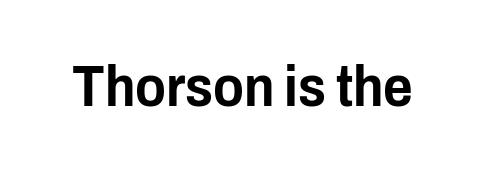
{"serif": "no", "italic": "no", "width": "condensed", "stroke_contrast": "low", "x_height": "medium", "monospaced": "no", "underline": "no", "letter_spacing": "normal", "letter_spacing_em": 0.0, "glyph_px": 57}
